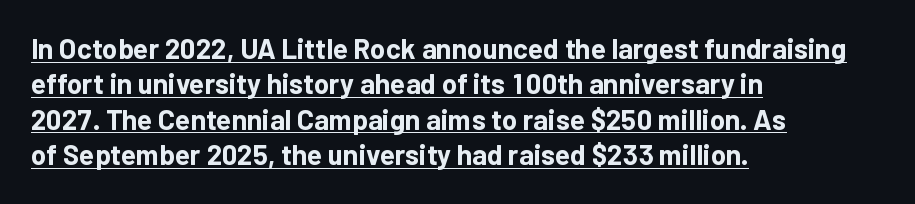
{"serif": "no", "italic": "no", "bold": "yes", "weight": "bold", "width": "normal", "stroke_contrast": "low", "x_height": "medium", "monospaced": "no", "underline": "yes", "align": "left", "line_spacing": "normal", "line_spacing_ratio": 1.26, "letter_spacing": "normal", "letter_spacing_em": 0.0, "glyph_px": 28}
